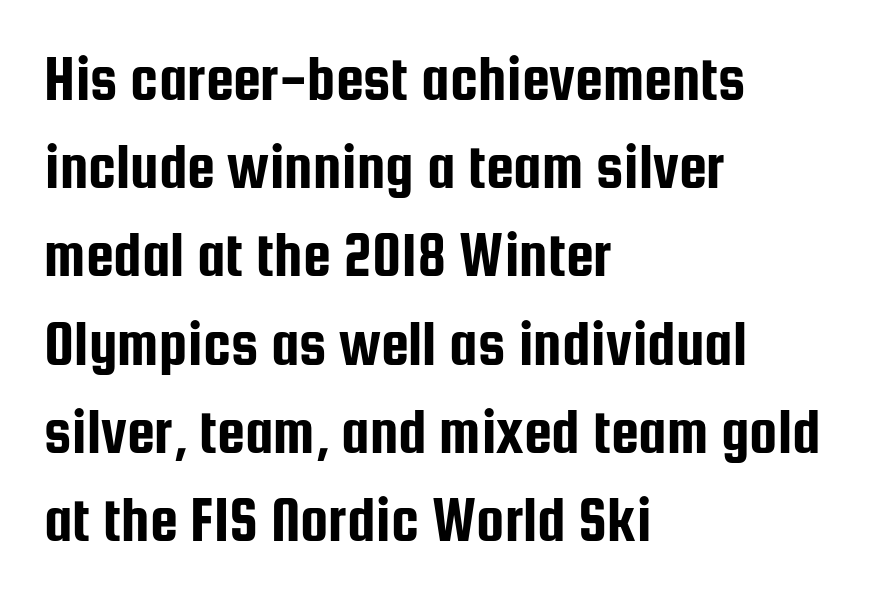
The image shows 63 px condensed sans-serif type, upright; set left-aligned, normal line spacing (1.4x), normal letter spacing, not underlined; low stroke contrast and a medium x-height.
